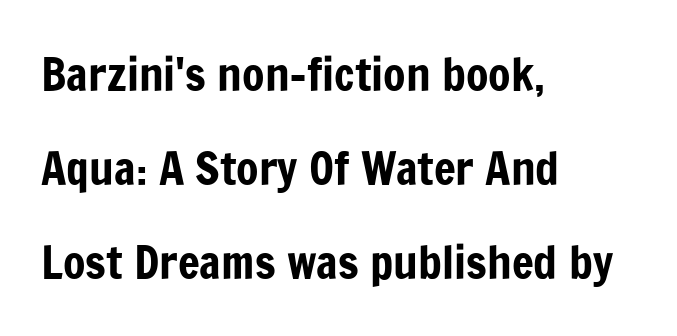
Here the designer chose a conventional face with non-uniform glyph widths. These lines stack with their left ends in a neat column. The text was rendered using a sans face with plain stroke endings. Look at the tracking — it's just the regular setting, nothing added. Lines of text with bare space underneath.
